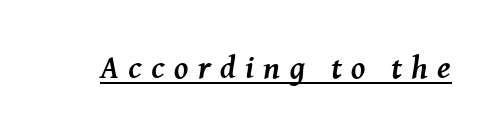
Q: Is the text bold? A: Yes.
Q: Is the text italic (slanted)? A: Yes, it leans right by about 8 degrees.
Q: Is the typeface a serif or a sans-serif typeface? A: Serif.
Q: Is the text underlined? A: Yes.
Q: Is the spacing between letters normal or unusually wide? A: Unusually wide.
Q: Width (condensed, normal, or wide)? A: Normal.
Q: Stroke contrast? A: Medium.
Q: x-height? A: Medium.
Q: Monospaced? A: No.
